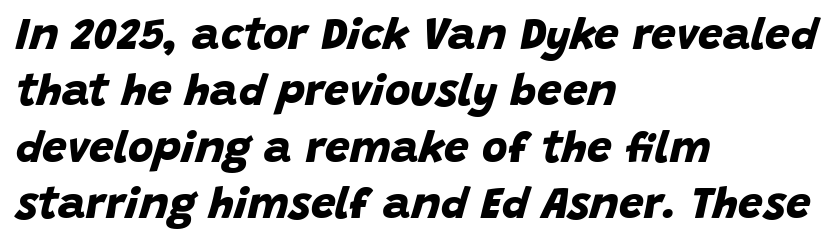
Only glyphs here, with clear space below each row. Spacing verdict: proportional, widths tailored to each character. Words appear dense and cohesive because spacing is normal. These lines are composed in type without serifs.
